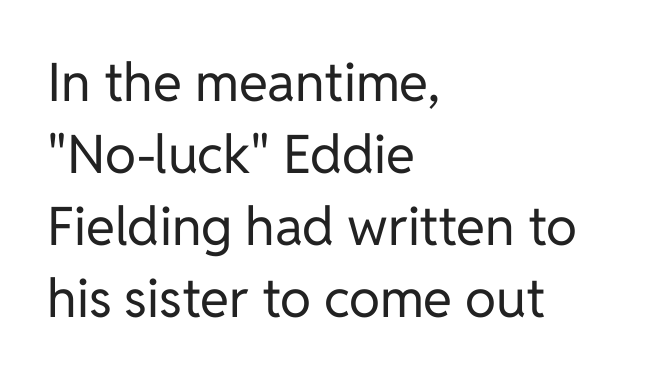
A roman cut, with each character standing at attention. Honestly, the letter spacing is just normal — you wouldn't notice it. Baseline-to-baseline distance is the conventional proportion of letter height. Unlike a traditional serif, this face leaves its strokes unadorned. Leftover space on each line is placed entirely after the last word. Here the designer chose a conventional face with non-uniform glyph widths.
